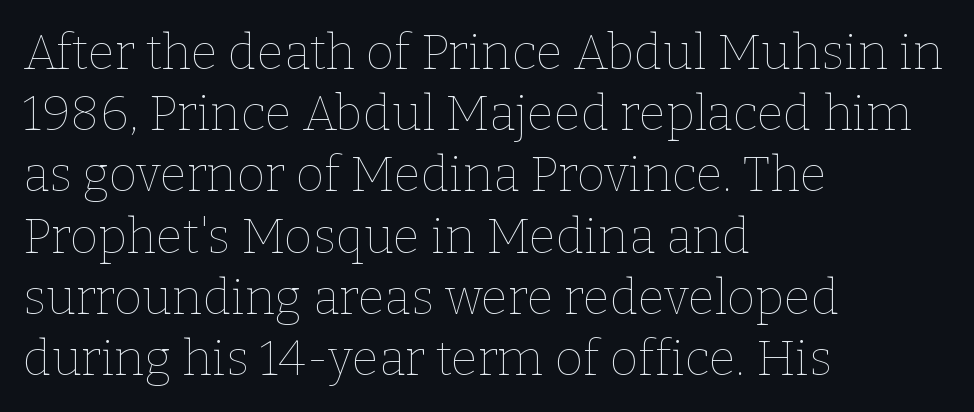
Q: Is the text bold? A: No.
Q: Is the text italic (slanted)? A: No, it is upright.
Q: Is the text underlined? A: No.
Q: How is the paragraph aligned? A: Left-aligned.
Q: Is the spacing between letters normal or unusually wide? A: Normal.
Q: Is the spacing between lines tight, normal or loose? A: Normal.
Q: Width (condensed, normal, or wide)? A: Normal.
Q: Stroke contrast? A: Low.
Q: x-height? A: Medium.
Q: Monospaced? A: No.
